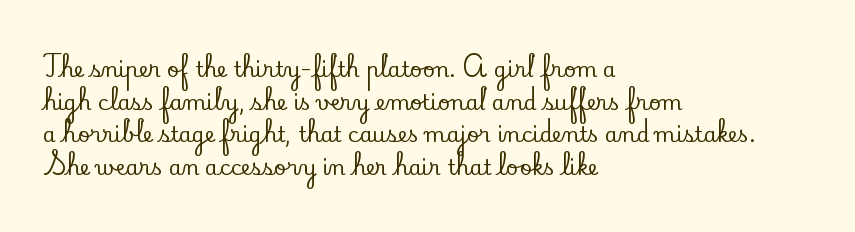
{"italic": "no", "underline": "no", "align": "left", "line_spacing": "normal", "line_spacing_ratio": 1.55, "letter_spacing": "normal", "letter_spacing_em": 0.0, "glyph_px": 21}
